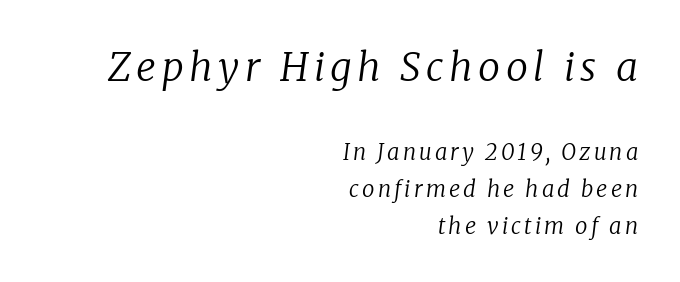
The image shows 39 px regular-weight serif type, italic (leaning right); set right-aligned, normal line spacing (1.67x), not underlined; the first (top) block is 1.77x larger; low stroke contrast and a medium x-height.
